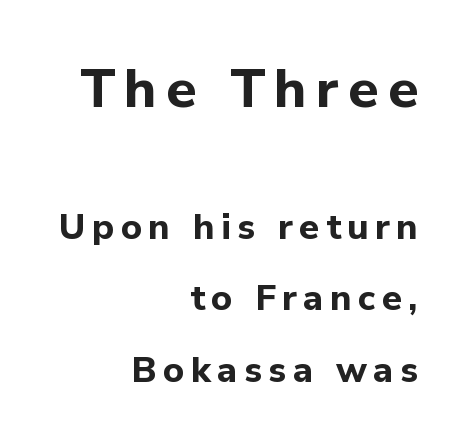
{"serif": "no", "italic": "no", "bold": "yes", "weight": "bold", "width": "normal", "stroke_contrast": "low", "x_height": "medium", "monospaced": "no", "underline": "no", "align": "right", "line_spacing": "loose", "line_spacing_ratio": 1.98, "larger_block": "first", "size_ratio": 1.5, "glyph_px": 54}
